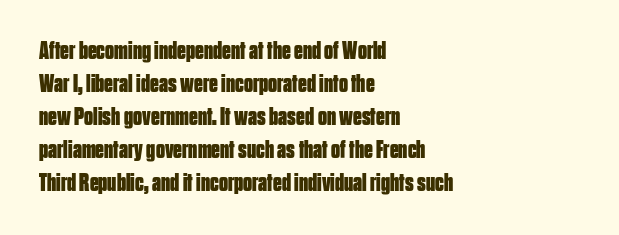
A full-strength bold gives these letters their thick strokes. The gaps between neighbouring characters are ordinary and unremarkable. The lines sit at an ordinary, default distance from one another. Descender tails drop into unmarked territory.
